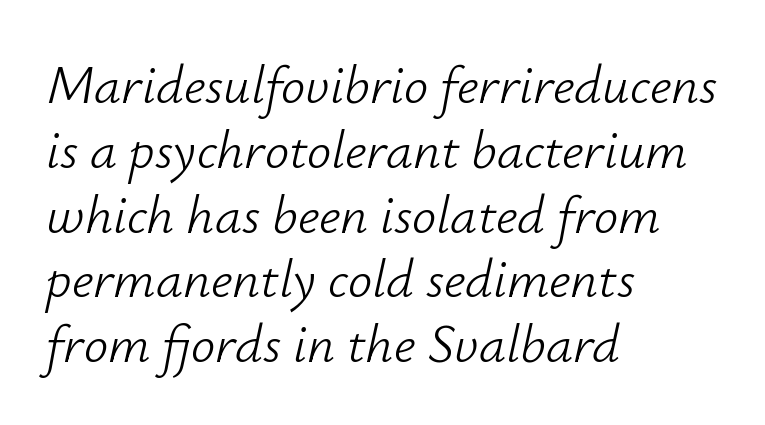
Observe the ordinary spacing: letters are neighbours, not strangers. The characters are drawn with everyday or finer stroke widths. A bare baseline throughout the passage. This sample uses an oblique cut, with every glyph tilted off the vertical.
